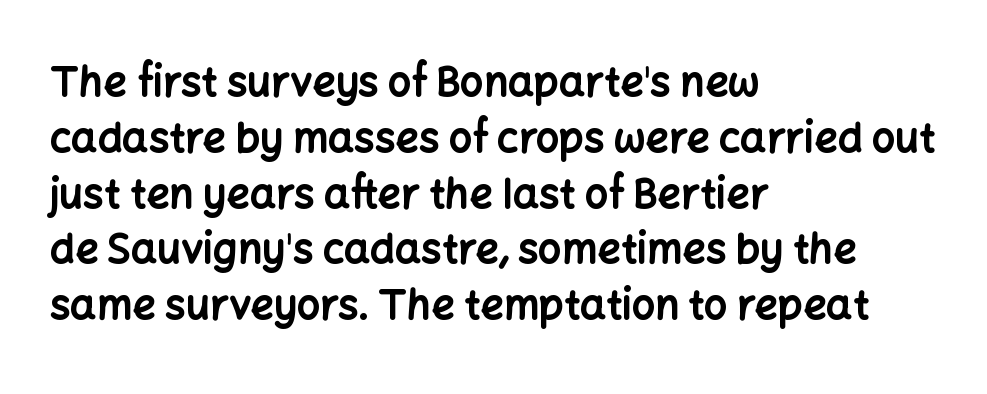
The image shows 41 px bold sans-serif type, upright; set left-aligned, normal line spacing (1.36x), normal letter spacing, not underlined; low stroke contrast and a medium x-height.
